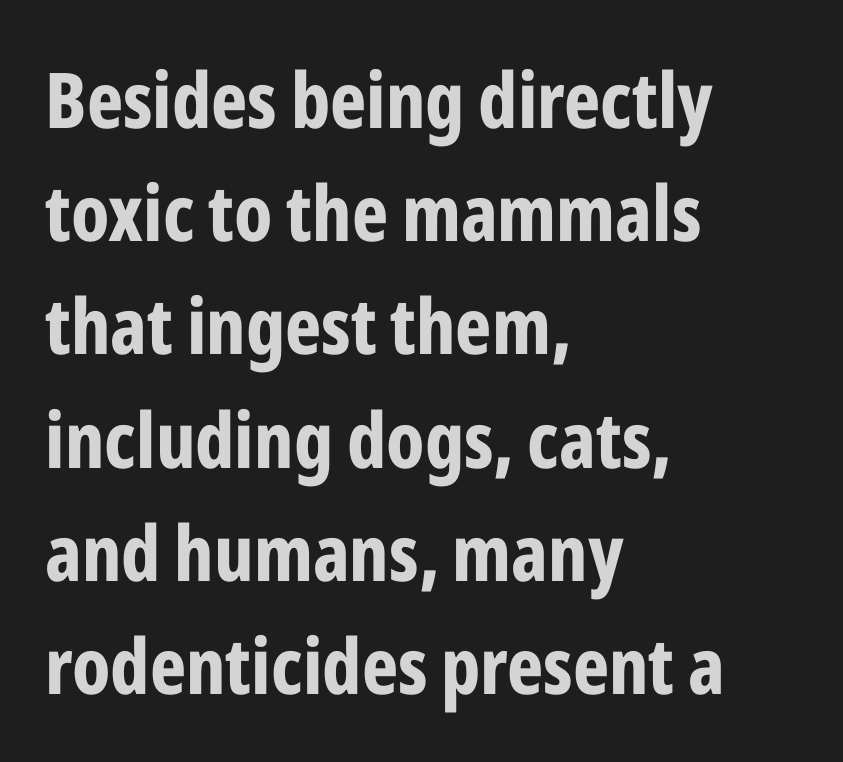
{"serif": "no", "italic": "no", "bold": "yes", "weight": "bold", "width": "condensed", "stroke_contrast": "low", "x_height": "medium", "monospaced": "no", "underline": "no", "align": "left", "line_spacing": "normal", "line_spacing_ratio": 1.47, "letter_spacing": "normal", "letter_spacing_em": 0.0, "glyph_px": 77}
